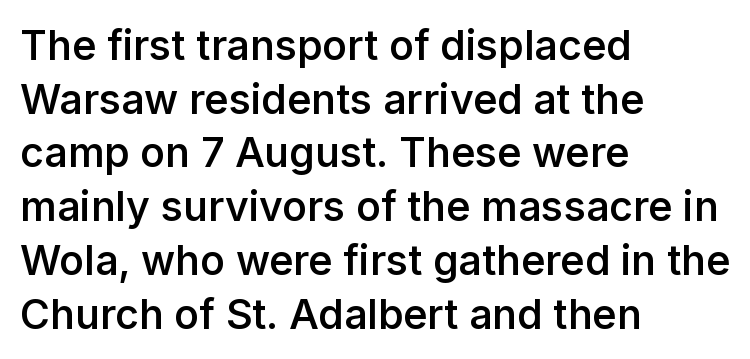
Q: Is the text bold? A: Semi-bold.
Q: Is the text italic (slanted)? A: No, it is upright.
Q: Is the typeface a serif or a sans-serif typeface? A: Sans-serif.
Q: Is the text underlined? A: No.
Q: How is the paragraph aligned? A: Left-aligned.
Q: Is the spacing between letters normal or unusually wide? A: Normal.
Q: Is the spacing between lines tight, normal or loose? A: Normal.
Q: Width (condensed, normal, or wide)? A: Normal.
Q: Stroke contrast? A: Low.
Q: x-height? A: Medium.
Q: Monospaced? A: No.
